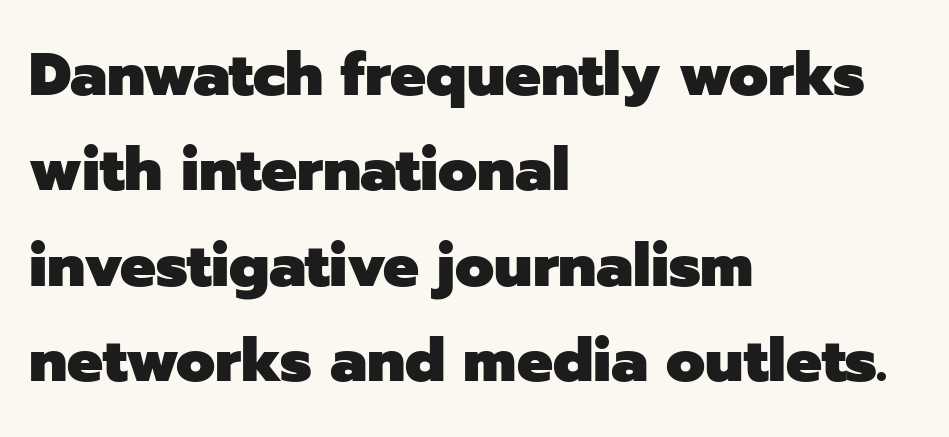
The image shows 60 px heavy sans-serif type, upright; set left-aligned, normal line spacing (1.59x), normal letter spacing, not underlined; low stroke contrast and a medium x-height.
